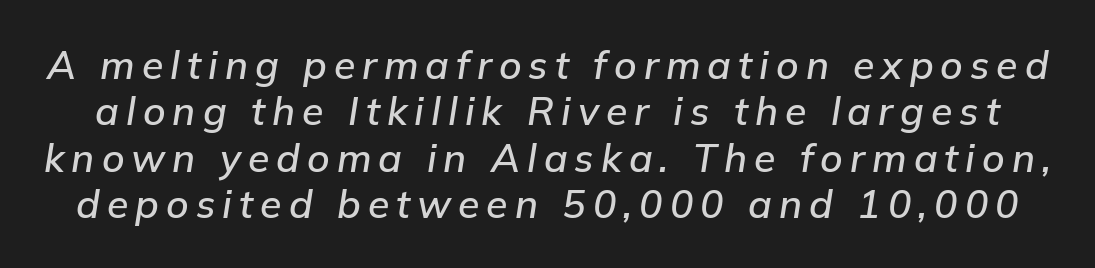
The image shows 39 px text type, italic (leaning right); set line spacing 1.19x, not underlined; low stroke contrast and a medium x-height.
